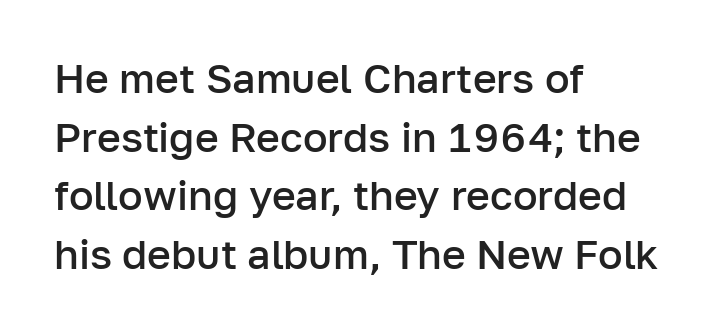
The image shows 41 px semibold sans-serif type, upright; set left-aligned, normal line spacing (1.43x), normal letter spacing, not underlined; low stroke contrast and a medium x-height.
